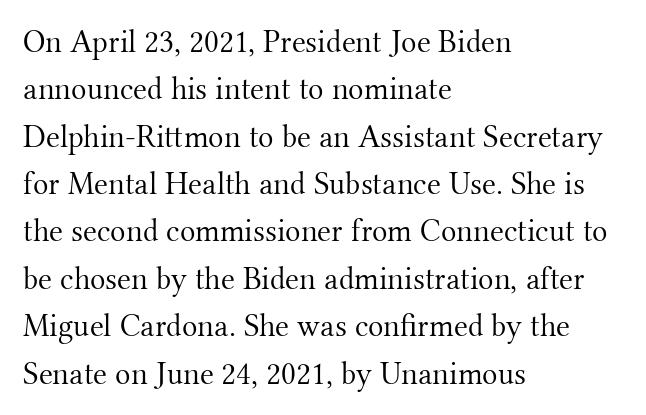
{"serif": "yes", "italic": "no", "bold": "no", "weight": "light", "width": "normal", "stroke_contrast": "medium", "x_height": "small", "monospaced": "no", "underline": "no", "align": "left", "line_spacing": "normal", "line_spacing_ratio": 1.48, "letter_spacing": "normal", "letter_spacing_em": 0.0, "glyph_px": 32}
